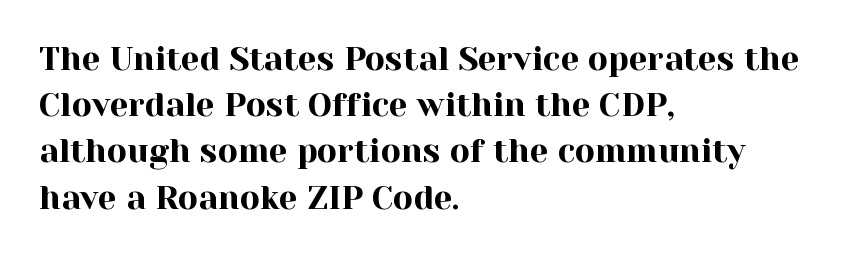
The image shows 33 px serif type, upright; set left-aligned, normal line spacing (1.4x), normal letter spacing, not underlined; a medium x-height.
